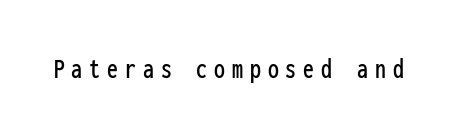
{"serif": "no", "italic": "no", "width": "condensed", "stroke_contrast": "low", "x_height": "medium", "monospaced": "yes", "underline": "no", "letter_spacing": "wide", "letter_spacing_em": 0.24, "glyph_px": 29}
